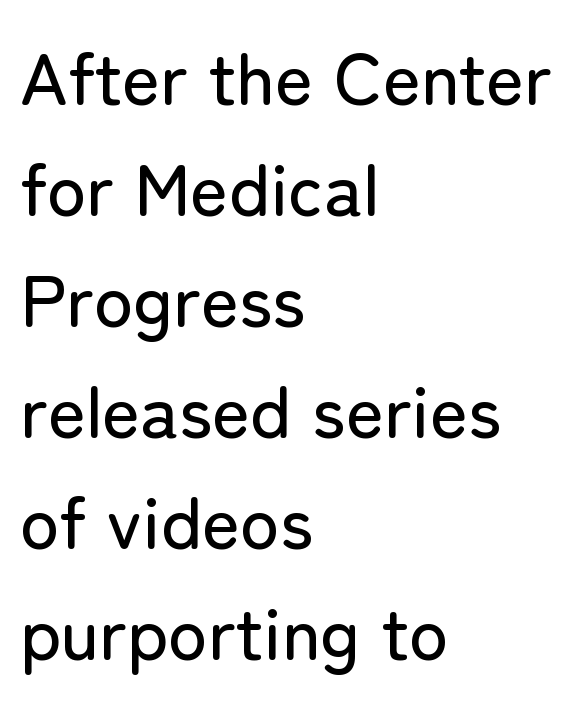
Q: Is the text italic (slanted)? A: No, it is upright.
Q: Is the typeface a serif or a sans-serif typeface? A: Sans-serif.
Q: Is the text underlined? A: No.
Q: How is the paragraph aligned? A: Left-aligned.
Q: Is the spacing between letters normal or unusually wide? A: Normal.
Q: Is the spacing between lines tight, normal or loose? A: Normal.
Q: Width (condensed, normal, or wide)? A: Normal.
Q: Stroke contrast? A: Low.
Q: x-height? A: Medium.
Q: Monospaced? A: No.
